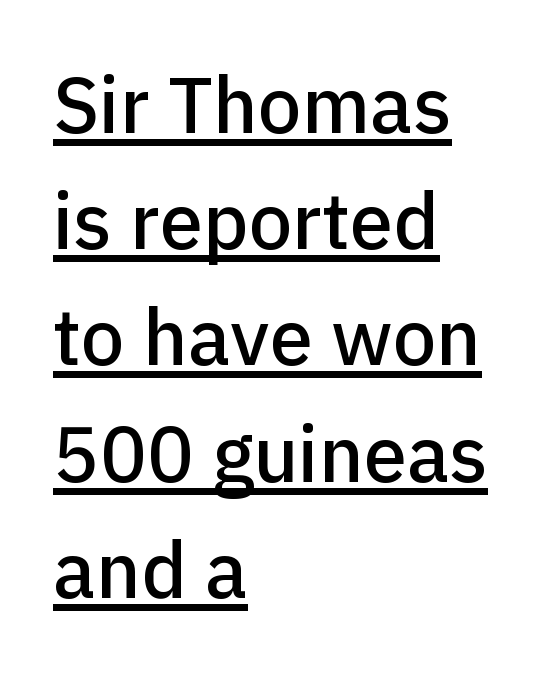
{"serif": "no", "italic": "no", "width": "normal", "stroke_contrast": "low", "x_height": "medium", "monospaced": "no", "underline": "yes", "align": "left", "line_spacing": "normal", "line_spacing_ratio": 1.49, "letter_spacing": "normal", "letter_spacing_em": 0.0, "glyph_px": 78}
